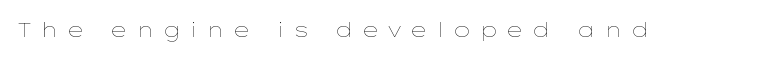
{"italic": "no", "bold": "no", "underline": "no", "letter_spacing": "wide", "letter_spacing_em": 0.39, "glyph_px": 20}
